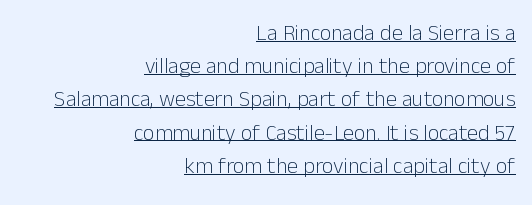
Q: Is the text bold? A: No.
Q: Is the text italic (slanted)? A: No, it is upright.
Q: Is the text underlined? A: Yes.
Q: How is the paragraph aligned? A: Right-aligned.
Q: Is the spacing between letters normal or unusually wide? A: Normal.
Q: Is the spacing between lines tight, normal or loose? A: Normal.
